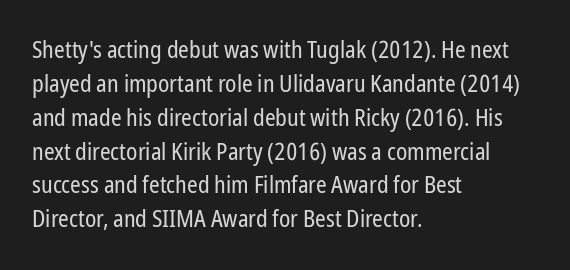
Q: Is the text bold? A: No.
Q: Is the text italic (slanted)? A: No, it is upright.
Q: Is the text underlined? A: No.
Q: How is the paragraph aligned? A: Left-aligned.
Q: Is the spacing between letters normal or unusually wide? A: Normal.
Q: Is the spacing between lines tight, normal or loose? A: Normal.
